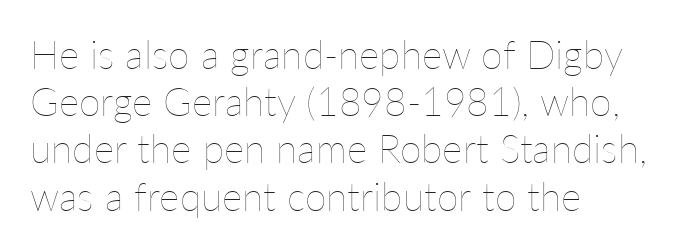
Every stem runs plumb, perpendicular to the baseline. Each letter keeps its own natural width here, so spacing adapts to shape. Type without underlining. Stems and bowls with no extra thickness — not bold. How are the letters spaced? Ordinarily, with no added tracking.
